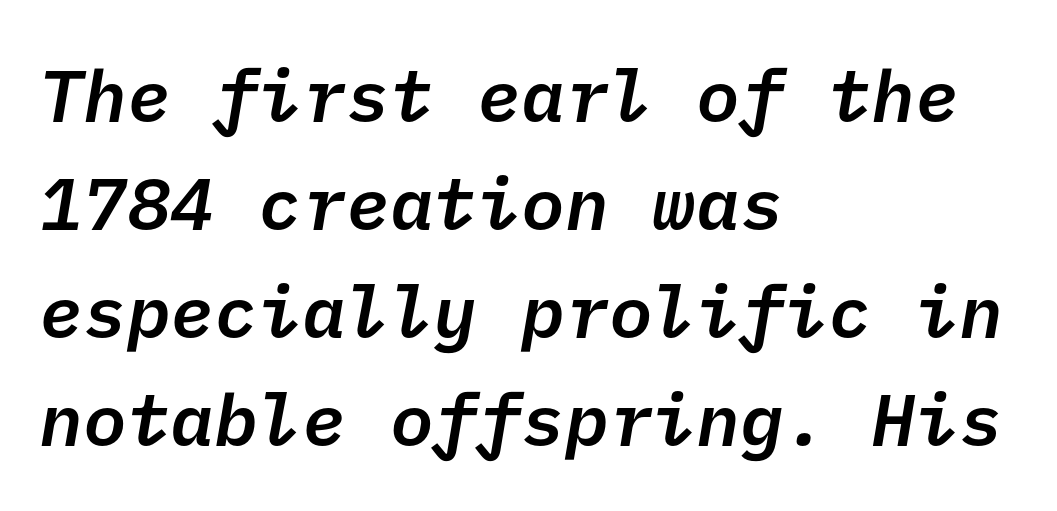
Observe the absence of serifs on each vertical stroke in this sample. The setting favours the left margin, as ordinary paragraphs usually do. Is the type bold? Partly — it's a semibold, heavier than regular but not fully bold. Honestly, the letter spacing is just normal — you wouldn't notice it. A clean baseline with only descenders dipping below it. The lines sit at an ordinary, default distance from one another.
